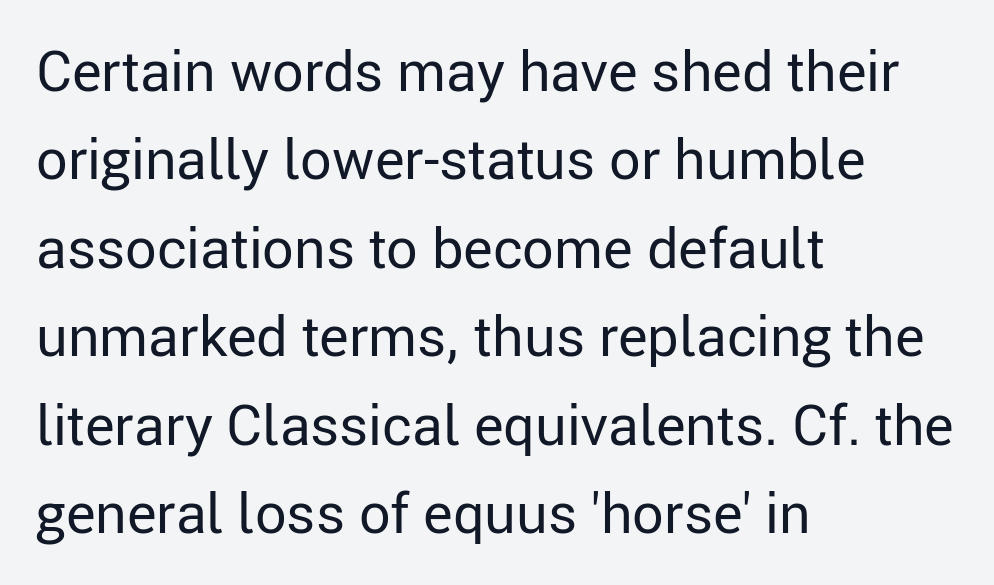
Q: Is the text bold? A: No.
Q: Is the text italic (slanted)? A: No, it is upright.
Q: Is the typeface a serif or a sans-serif typeface? A: Sans-serif.
Q: Is the text underlined? A: No.
Q: How is the paragraph aligned? A: Left-aligned.
Q: Is the spacing between letters normal or unusually wide? A: Normal.
Q: Is the spacing between lines tight, normal or loose? A: Normal.
Q: Width (condensed, normal, or wide)? A: Normal.
Q: Stroke contrast? A: Low.
Q: x-height? A: Medium.
Q: Monospaced? A: No.
